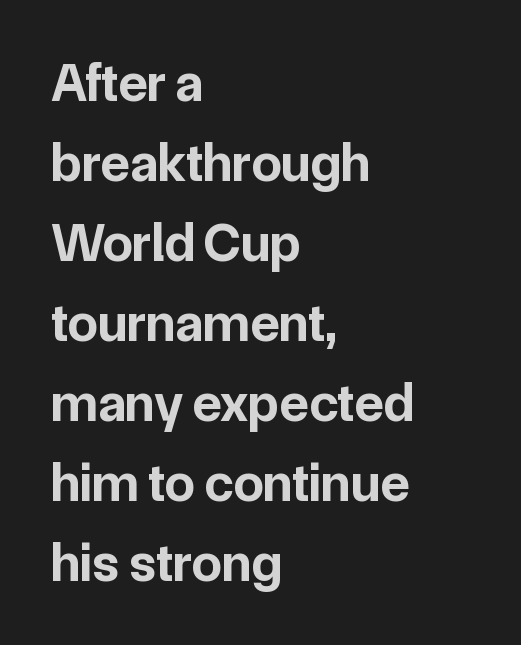
{"serif": "no", "italic": "no", "bold": "yes", "weight": "bold", "width": "normal", "stroke_contrast": "low", "x_height": "medium", "monospaced": "no", "underline": "no", "align": "left", "line_spacing": "normal", "line_spacing_ratio": 1.48, "letter_spacing": "normal", "letter_spacing_em": 0.0, "glyph_px": 54}
